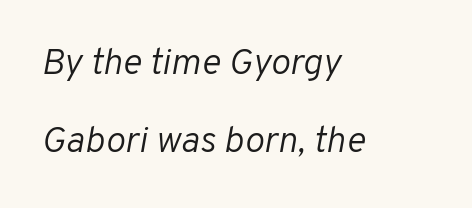
Letter spacing: default. Is this a fixed-width face? No — the glyphs have proportional, varying widths. The passage shown leans; its letterforms are oblique. If you measured baseline to baseline, you'd find a long distance. The paragraph has a hard left edge and a soft right edge. Words float on clear page, feet unadorned.
